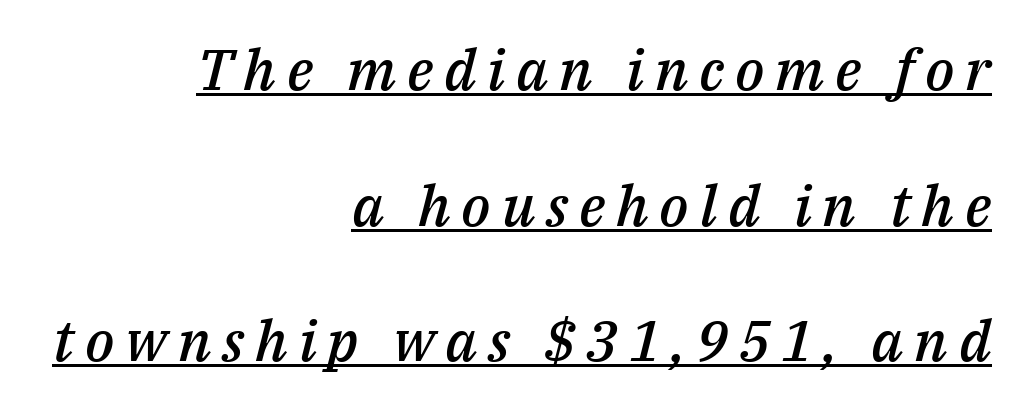
The image shows 57 px semibold type, italic (leaning right); set right-aligned, loose line spacing (2.38x), underlined; medium stroke contrast and a medium x-height.
